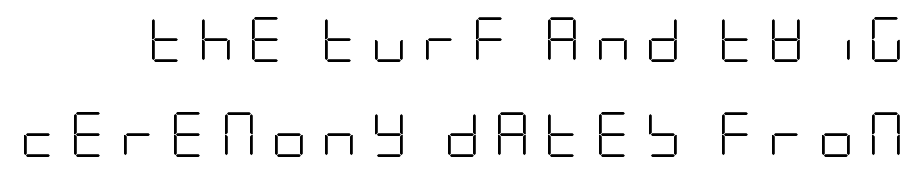
Q: Is the text bold? A: No.
Q: Is the text italic (slanted)? A: No, it is upright.
Q: Is the typeface a serif or a sans-serif typeface? A: Sans-serif.
Q: Is the text underlined? A: No.
Q: Is the spacing between letters normal or unusually wide? A: Unusually wide.
Q: Is the spacing between lines tight, normal or loose? A: Loose.
Q: Width (condensed, normal, or wide)? A: Condensed.
Q: Stroke contrast? A: Low.
Q: x-height? A: Large.
